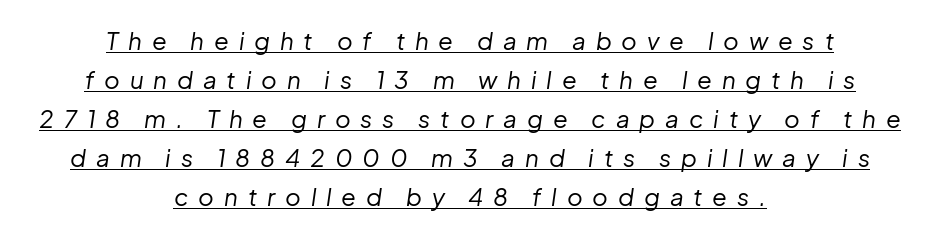
{"italic": "yes", "lean": "right", "slant_degrees": 8, "bold": "no", "underline": "yes", "align": "center", "line_spacing": "normal", "line_spacing_ratio": 1.63, "letter_spacing": "wide", "letter_spacing_em": 0.41, "glyph_px": 24}
